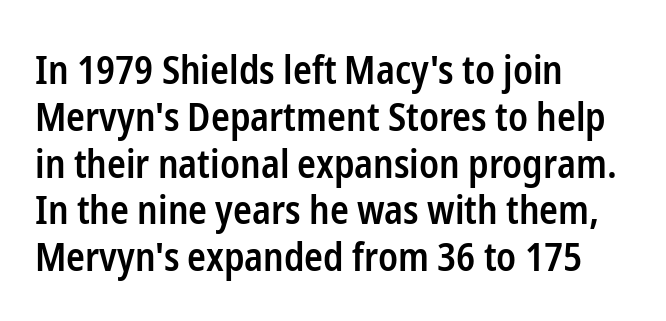
Default kerning and tracking; the words read as compact shapes. The rendering uses natural spacing where letterforms have individual widths. Posture: vertical. Examine the stroke ends and you'll find no serifs. A classic flush-left, rag-right setting is used for this passage.
